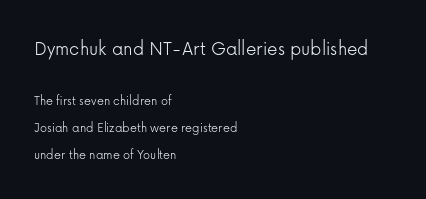
{"italic": "no", "bold": "no", "underline": "no", "align": "left", "line_spacing": "loose", "line_spacing_ratio": 1.93, "letter_spacing": "normal", "letter_spacing_em": 0.0, "larger_block": "first", "size_ratio": 1.5, "glyph_px": 21}
